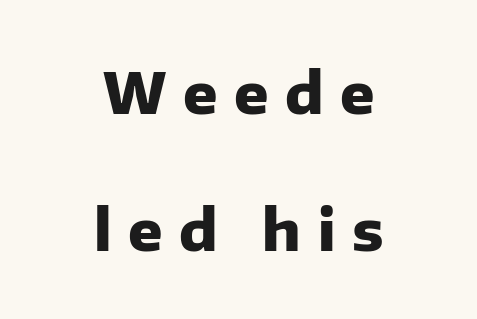
{"serif": "no", "italic": "no", "bold": "yes", "weight": "heavy", "width": "normal", "stroke_contrast": "low", "x_height": "medium", "monospaced": "no", "underline": "no", "align": "center", "line_spacing": "loose", "line_spacing_ratio": 2.4, "letter_spacing": "wide", "letter_spacing_em": 0.29, "glyph_px": 57}
